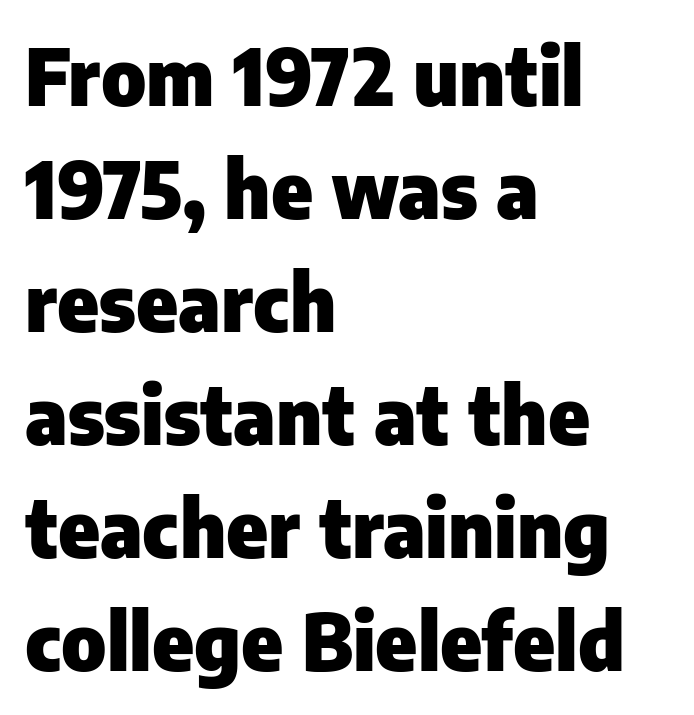
The image shows 78 px heavy sans-serif type, upright; set left-aligned, normal line spacing (1.45x), normal letter spacing, not underlined; low stroke contrast and a medium x-height.
